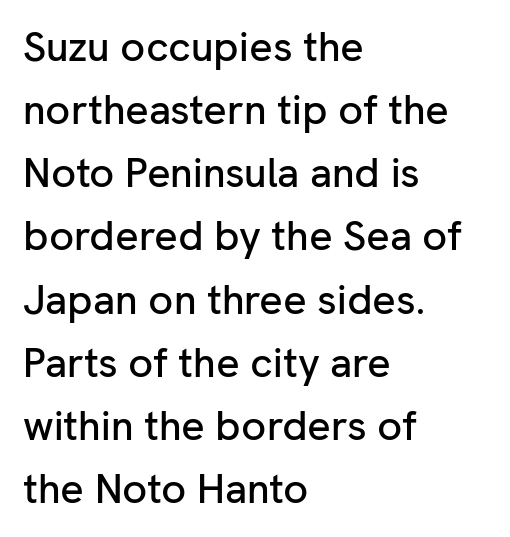
The horizontal fit of the characters is conventional and even. Looks like regular typesetting: each glyph gets only the width it needs. Regarding serifs, this sample does without them. The letters stand upright; this is a roman face. Decoration check: the copy has no underline.
